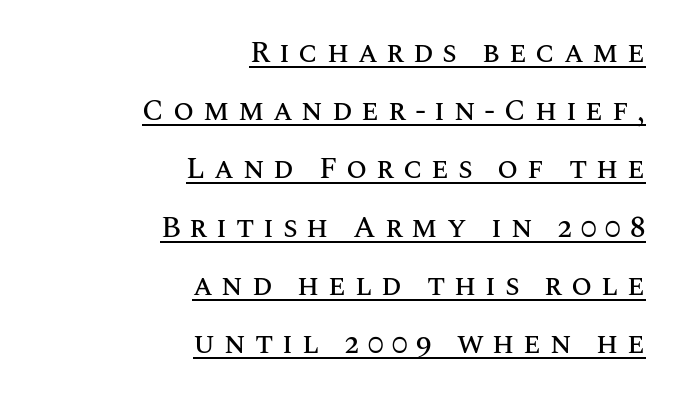
Q: Is the text italic (slanted)? A: No, it is upright.
Q: Is the text underlined? A: Yes.
Q: How is the paragraph aligned? A: Right-aligned.
Q: Is the spacing between letters normal or unusually wide? A: Unusually wide.
Q: Is the spacing between lines tight, normal or loose? A: Loose.
Q: Width (condensed, normal, or wide)? A: Normal.
Q: Stroke contrast? A: Medium.
Q: x-height? A: Large.
Q: Monospaced? A: No.
